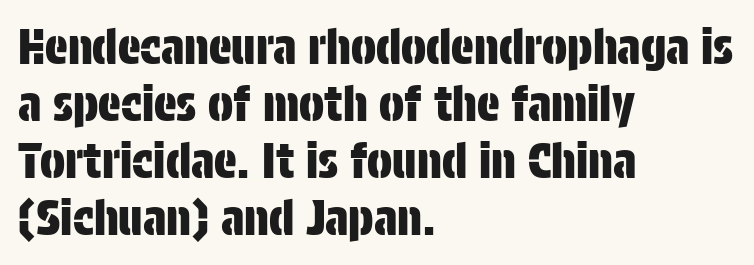
{"serif": "no", "italic": "no", "width": "condensed", "stroke_contrast": "low", "x_height": "large", "monospaced": "no", "underline": "no", "align": "left", "line_spacing_ratio": 1.21, "letter_spacing": "normal", "letter_spacing_em": 0.0, "glyph_px": 47}
